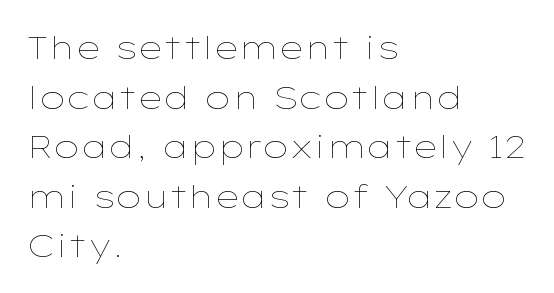
{"italic": "no", "bold": "no", "weight": "thin", "width": "wide", "stroke_contrast": "low", "x_height": "medium", "monospaced": "no", "underline": "no", "align": "left", "line_spacing": "normal", "line_spacing_ratio": 1.55, "letter_spacing": "normal", "letter_spacing_em": 0.0, "glyph_px": 32}
